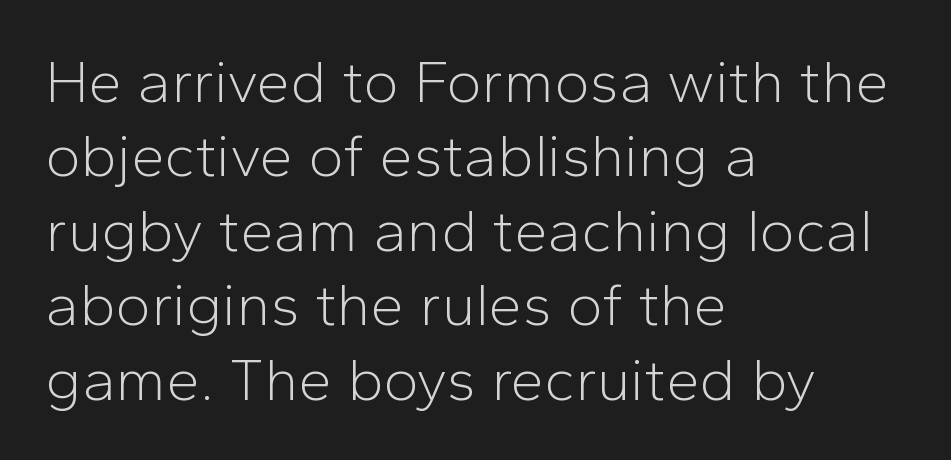
Q: Is the text bold? A: No.
Q: Is the text italic (slanted)? A: No, it is upright.
Q: Is the typeface a serif or a sans-serif typeface? A: Sans-serif.
Q: Is the text underlined? A: No.
Q: How is the paragraph aligned? A: Left-aligned.
Q: Is the spacing between letters normal or unusually wide? A: Normal.
Q: Width (condensed, normal, or wide)? A: Normal.
Q: Stroke contrast? A: Low.
Q: x-height? A: Medium.
Q: Monospaced? A: No.
